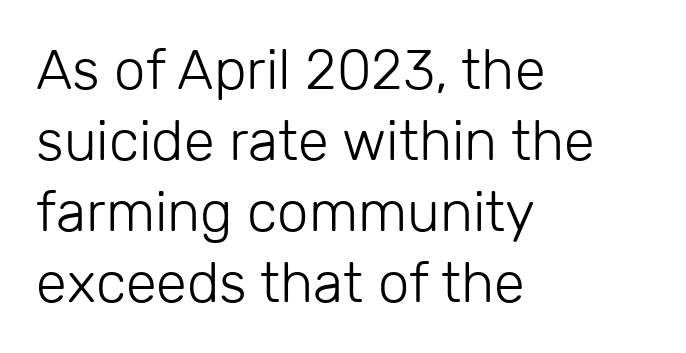
{"serif": "no", "italic": "no", "bold": "no", "weight": "light", "width": "normal", "stroke_contrast": "low", "x_height": "medium", "monospaced": "no", "underline": "no", "align": "left", "line_spacing": "normal", "line_spacing_ratio": 1.27, "letter_spacing": "normal", "letter_spacing_em": 0.0, "glyph_px": 56}
